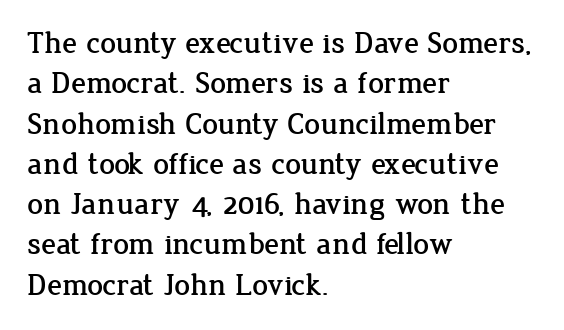
Q: Is the text italic (slanted)? A: No, it is upright.
Q: Is the typeface a serif or a sans-serif typeface? A: Serif.
Q: Is the text underlined? A: No.
Q: How is the paragraph aligned? A: Left-aligned.
Q: Is the spacing between letters normal or unusually wide? A: Normal.
Q: Is the spacing between lines tight, normal or loose? A: Normal.
Q: Width (condensed, normal, or wide)? A: Normal.
Q: Stroke contrast? A: Low.
Q: x-height? A: Medium.
Q: Monospaced? A: No.
